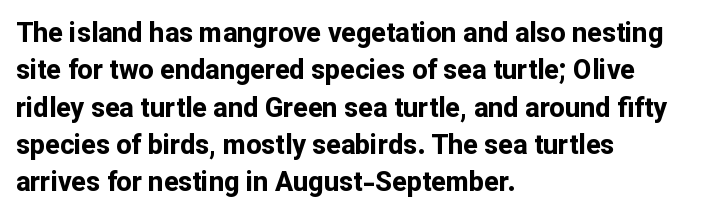
Q: Is the text bold? A: Yes.
Q: Is the text italic (slanted)? A: No, it is upright.
Q: Is the text underlined? A: No.
Q: How is the paragraph aligned? A: Left-aligned.
Q: Is the spacing between letters normal or unusually wide? A: Normal.
Q: Is the spacing between lines tight, normal or loose? A: Normal.
